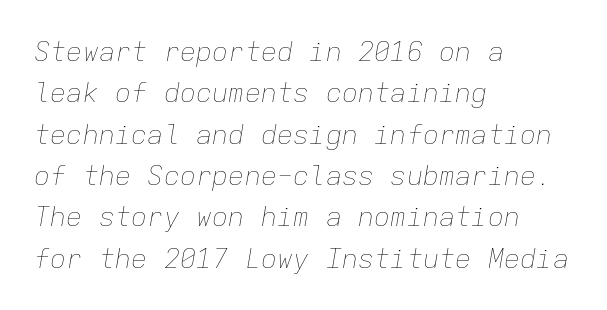
Q: Is the text bold? A: No.
Q: Is the text italic (slanted)? A: Yes, it leans right by about 9 degrees.
Q: Is the text underlined? A: No.
Q: How is the paragraph aligned? A: Left-aligned.
Q: Is the spacing between letters normal or unusually wide? A: Normal.
Q: Is the spacing between lines tight, normal or loose? A: Normal.
